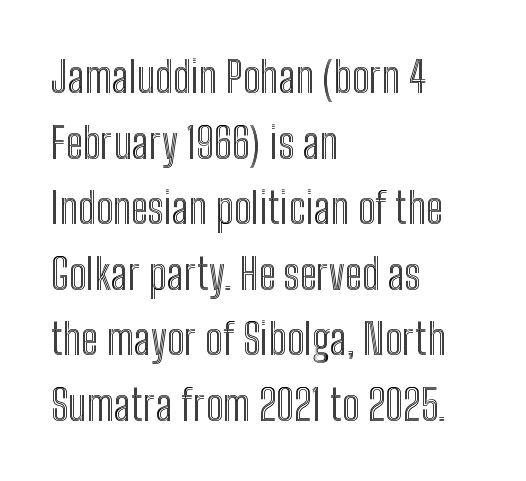
{"italic": "no", "width": "condensed", "x_height": "medium", "monospaced": "no", "underline": "no", "align": "left", "line_spacing": "normal", "line_spacing_ratio": 1.56, "letter_spacing": "normal", "letter_spacing_em": 0.0, "glyph_px": 42}
